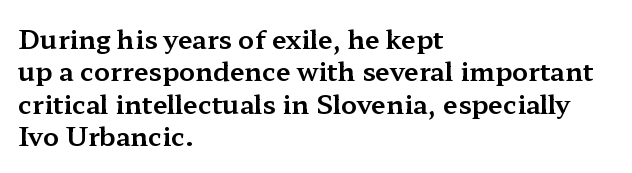
These lines sit exactly where default settings would place them. The letters stand upright; this is a roman face. Typeset ragged right — the left edge is the straight one. Just letters on the line, the space beneath them empty. Caption: standard tracking, unaltered.
